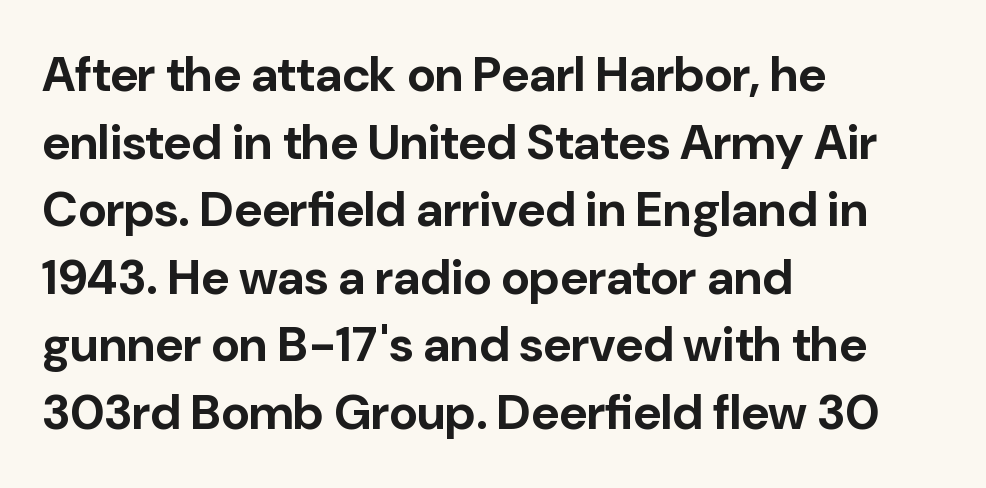
Only glyphs here, with clear space below each row. A typesetter would label this face a sans. This sample uses an upright cut, with every glyph sitting square on the baseline. Inter-character spacing is left at the font's built-in metrics.
